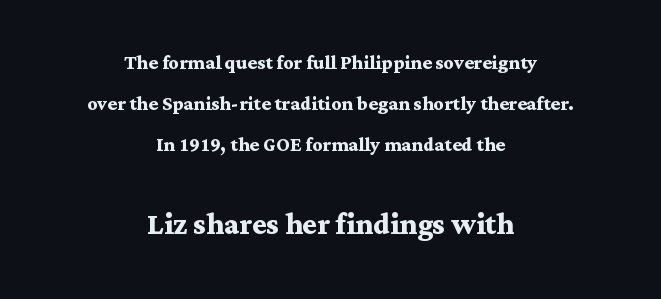
{"serif": "yes", "italic": "no", "bold": "yes", "weight": "semibold", "width": "wide", "stroke_contrast": "medium", "x_height": "medium", "monospaced": "no", "underline": "no", "align": "center", "line_spacing": "normal", "line_spacing_ratio": 1.64, "letter_spacing": "normal", "letter_spacing_em": 0.0, "larger_block": "second", "size_ratio": 1.52, "glyph_px": 38}
